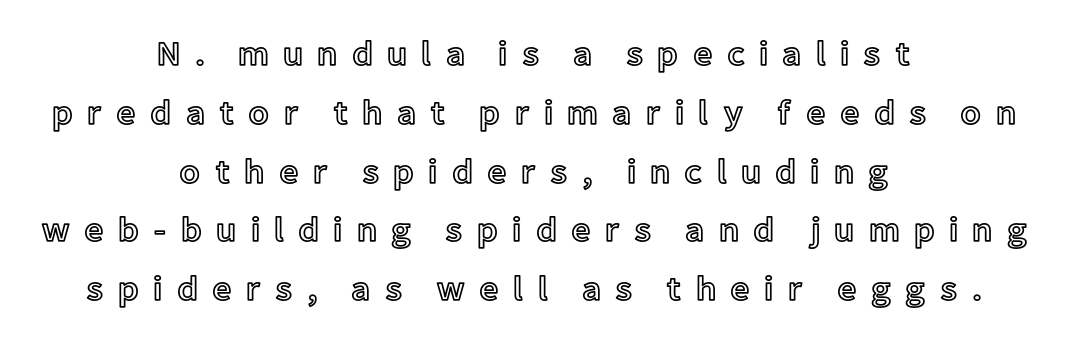
Q: Is the text italic (slanted)? A: No, it is upright.
Q: Is the text underlined? A: No.
Q: How is the paragraph aligned? A: Centered.
Q: Is the spacing between letters normal or unusually wide? A: Unusually wide.
Q: Width (condensed, normal, or wide)? A: Normal.
Q: x-height? A: Medium.
Q: Monospaced? A: No.
